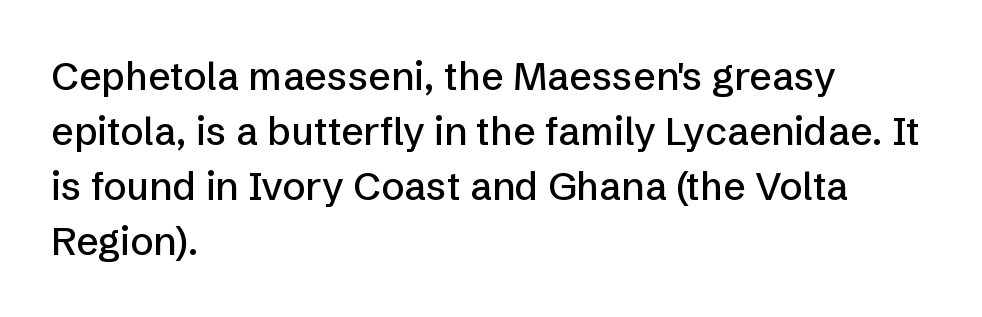
Q: Is the text italic (slanted)? A: No, it is upright.
Q: Is the typeface a serif or a sans-serif typeface? A: Sans-serif.
Q: Is the text underlined? A: No.
Q: How is the paragraph aligned? A: Left-aligned.
Q: Is the spacing between letters normal or unusually wide? A: Normal.
Q: Is the spacing between lines tight, normal or loose? A: Normal.
Q: Width (condensed, normal, or wide)? A: Normal.
Q: Stroke contrast? A: Low.
Q: x-height? A: Medium.
Q: Monospaced? A: No.
